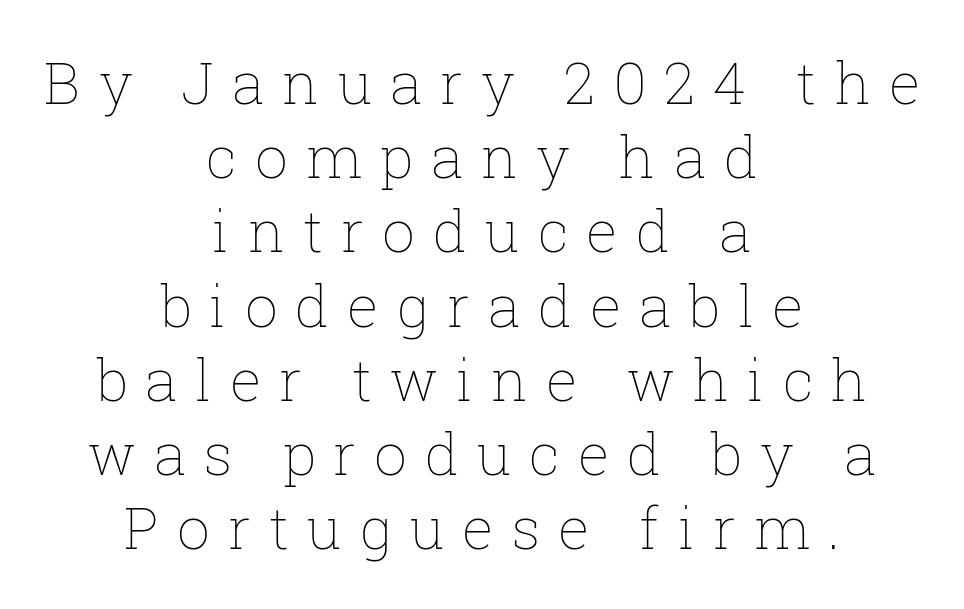
The gaps between neighbouring characters are conspicuously large. Regarding leading, the lines here are spaced in the standard way. The glyphs are unaccompanied by any horizontal stroke below them. Italic: no, the glyphs are upright roman. The typesetter chose a symmetrical, centered arrangement here.
